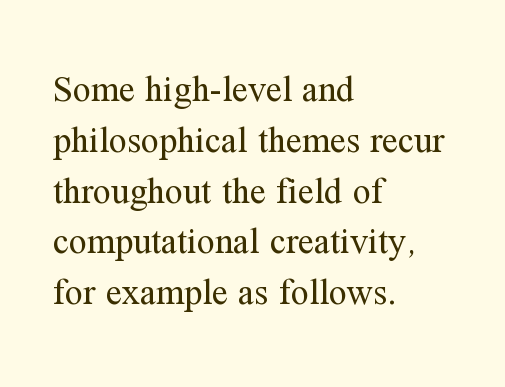
These lines are composed in type with serifs. A bare baseline throughout the passage. Here the glyphs are tracked normally, forming tight word shapes. Regular leading. Heft: none added — not bold. This is roman type, the default non-slanted kind.
